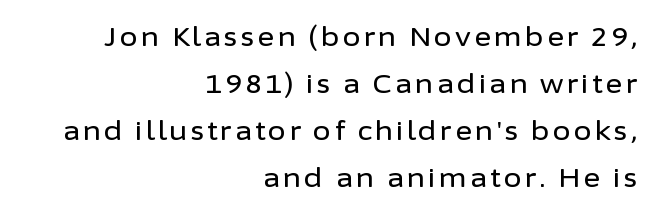
{"italic": "no", "underline": "no", "align": "right", "line_spacing_ratio": 1.81, "glyph_px": 26}
